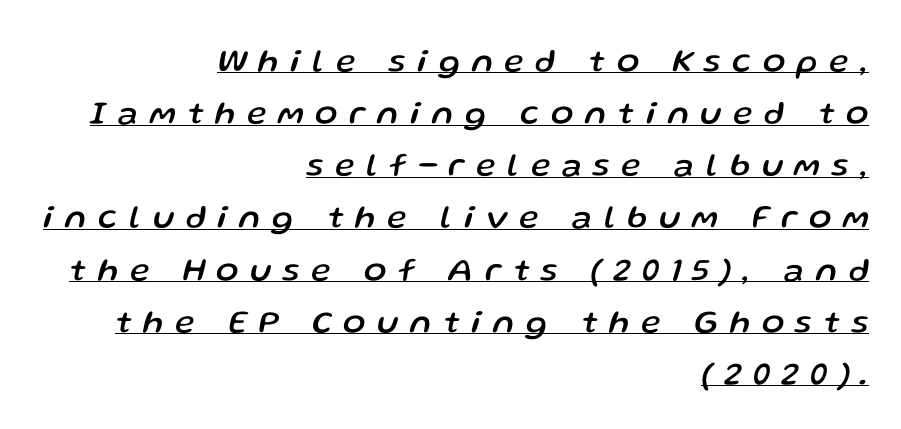
Every character sits at an angle, as italics do. Leftover space on each line is placed entirely before the opening word. Here the designer chose a conventional face with non-uniform glyph widths. Honestly, the row spacing looks completely unremarkable. Spacing between characters has been opened up far beyond the box default.
